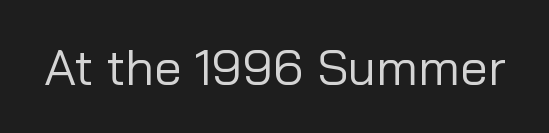
{"serif": "no", "italic": "no", "bold": "no", "weight": "regular", "width": "normal", "stroke_contrast": "low", "x_height": "medium", "monospaced": "no", "underline": "no", "letter_spacing": "normal", "letter_spacing_em": 0.0, "glyph_px": 50}
